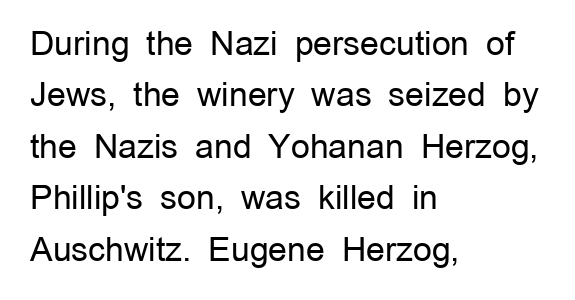
Q: Is the text bold? A: No.
Q: Is the text italic (slanted)? A: No, it is upright.
Q: Is the typeface a serif or a sans-serif typeface? A: Sans-serif.
Q: Is the text underlined? A: No.
Q: How is the paragraph aligned? A: Left-aligned.
Q: Is the spacing between letters normal or unusually wide? A: Normal.
Q: Is the spacing between lines tight, normal or loose? A: Normal.
Q: Width (condensed, normal, or wide)? A: Normal.
Q: Stroke contrast? A: Low.
Q: x-height? A: Medium.
Q: Monospaced? A: No.
